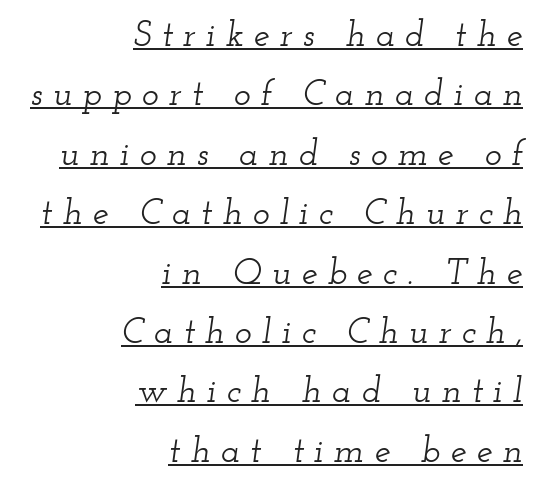
{"serif": "yes", "italic": "yes", "lean": "right", "slant_degrees": 12, "width": "wide", "stroke_contrast": "low", "x_height": "small", "monospaced": "no", "underline": "yes", "align": "right", "line_spacing": "normal", "line_spacing_ratio": 1.65, "letter_spacing": "wide", "letter_spacing_em": 0.28, "glyph_px": 36}
